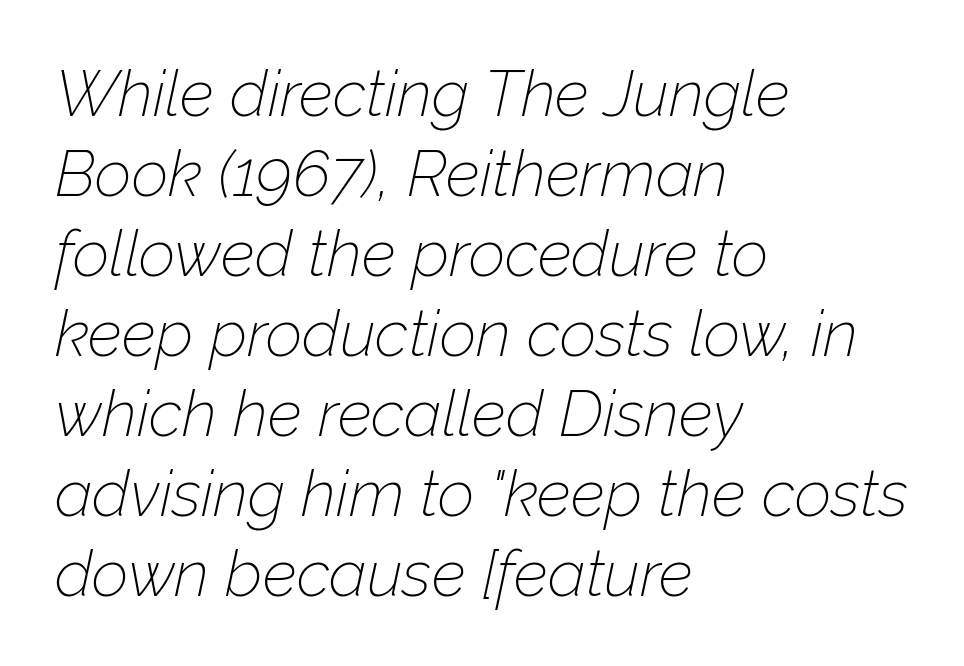
The ragged edge is on the right, which tells us the setting is flush left. Does extra space separate the letters? No, they use regular spacing. No letter is thick-stroked: the sample isn't bold. If you measured baseline to baseline, you'd find a middling distance. Only glyphs here, with clear space below each row. Compared with ordinary roman type, these characters are visibly tilted.
